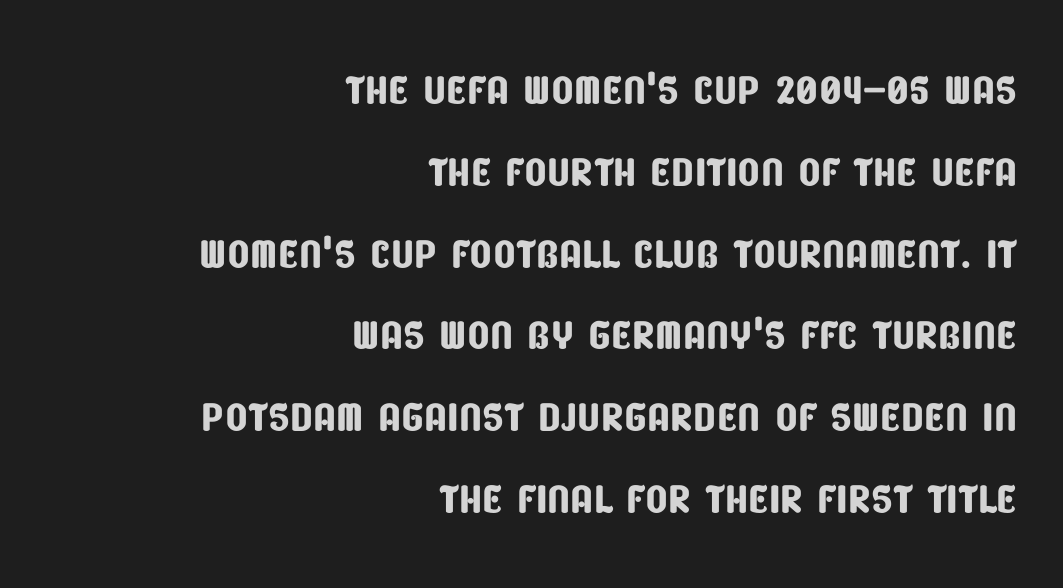
Q: Is the typeface a serif or a sans-serif typeface? A: Sans-serif.
Q: Is the text underlined? A: No.
Q: How is the paragraph aligned? A: Right-aligned.
Q: Is the spacing between letters normal or unusually wide? A: Normal.
Q: Is the spacing between lines tight, normal or loose? A: Normal.
Q: Width (condensed, normal, or wide)? A: Condensed.
Q: Stroke contrast? A: Low.
Q: x-height? A: Large.
Q: Monospaced? A: No.
